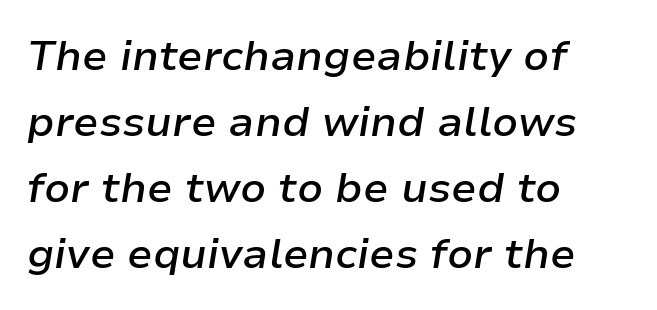
{"italic": "yes", "lean": "right", "slant_degrees": 9, "bold": "semi", "weight": "semibold", "width": "normal", "stroke_contrast": "low", "x_height": "medium", "monospaced": "no", "underline": "no", "align": "left", "line_spacing": "normal", "line_spacing_ratio": 1.57, "letter_spacing": "normal", "letter_spacing_em": 0.0, "glyph_px": 42}
